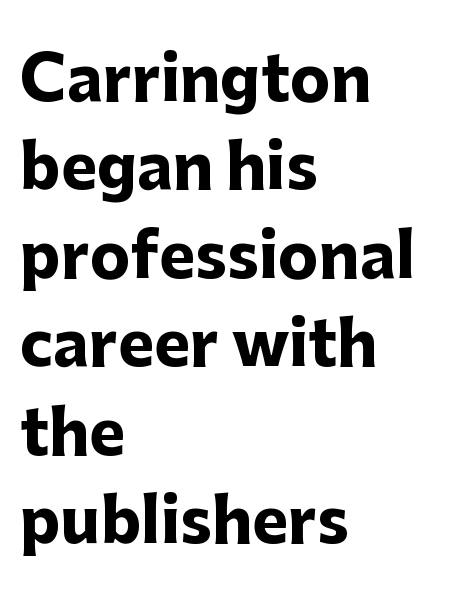
The image shows 61 px heavy sans-serif type, upright; set left-aligned, normal line spacing (1.45x), normal letter spacing, not underlined; low stroke contrast and a medium x-height.
